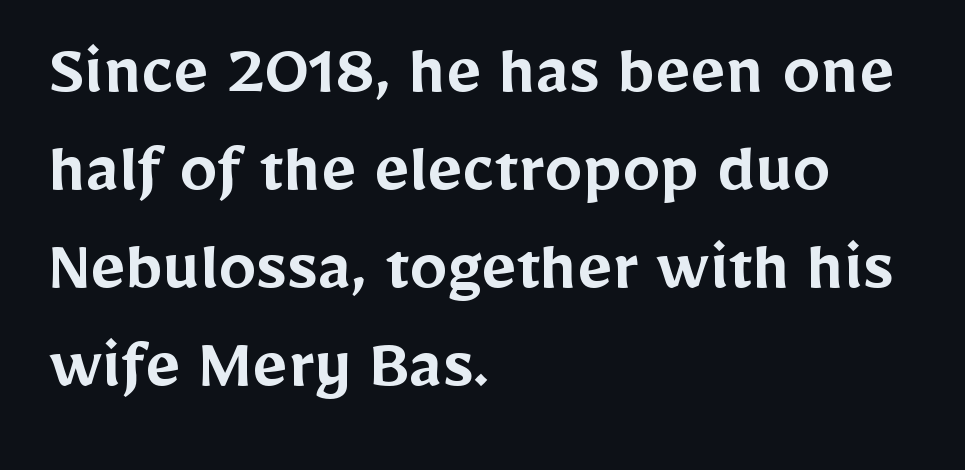
{"serif": "no", "italic": "no", "bold": "semi", "weight": "semibold", "width": "normal", "stroke_contrast": "low", "x_height": "medium", "monospaced": "no", "underline": "no", "align": "left", "line_spacing": "normal", "line_spacing_ratio": 1.29, "letter_spacing": "normal", "letter_spacing_em": 0.0, "glyph_px": 76}
